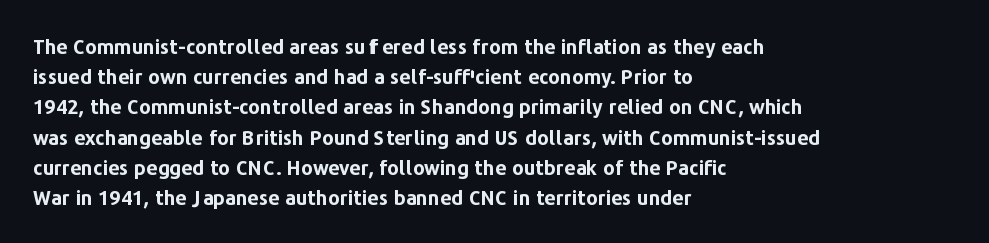
Q: Is the text bold? A: Yes.
Q: Is the text italic (slanted)? A: No, it is upright.
Q: Is the text underlined? A: No.
Q: How is the paragraph aligned? A: Left-aligned.
Q: Is the spacing between letters normal or unusually wide? A: Normal.
Q: Is the spacing between lines tight, normal or loose? A: Normal.
